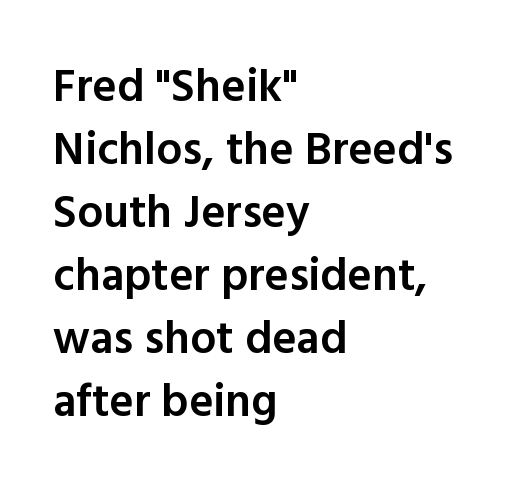
Caption: multi-line text, flush left, ragged right. Varying glyph widths throughout — classic text-font behaviour. The line texture is even and compact thanks to regular tracking. Anything drawn beneath the words? Only blank space.
